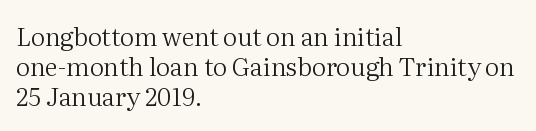
In terms of posture, this sample is upright. The rendering keeps characters at their native spacing. Caption: face not bold, strokes unweighted. The string is rendered with underlining switched off. Horizontal alignment here is leftward, the default for most running prose.
